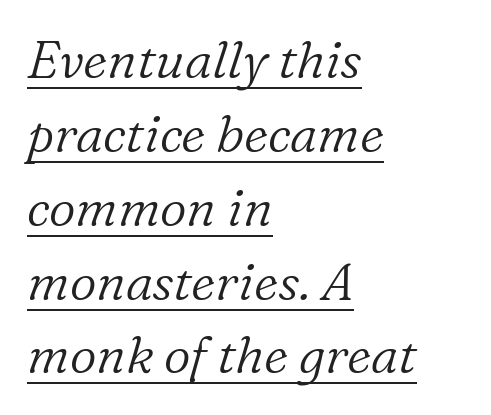
Q: Is the text bold? A: No.
Q: Is the text italic (slanted)? A: Yes, it leans right by about 16 degrees.
Q: Is the typeface a serif or a sans-serif typeface? A: Serif.
Q: Is the text underlined? A: Yes.
Q: How is the paragraph aligned? A: Left-aligned.
Q: Is the spacing between letters normal or unusually wide? A: Normal.
Q: Is the spacing between lines tight, normal or loose? A: Normal.
Q: Width (condensed, normal, or wide)? A: Normal.
Q: Stroke contrast? A: Low.
Q: x-height? A: Medium.
Q: Monospaced? A: No.
